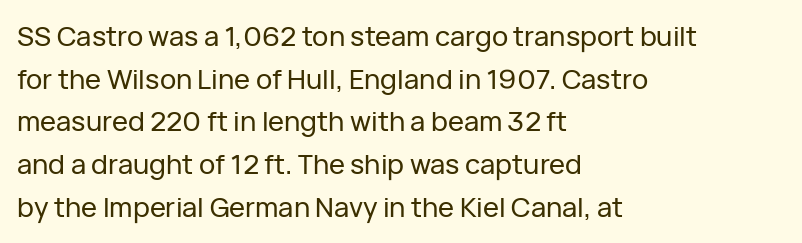
The words here are not underlined. Upright lettering throughout. This rendering leaves character spacing at its baseline value. These lines stack with their left ends in a neat column. Vertical spacing — default.
